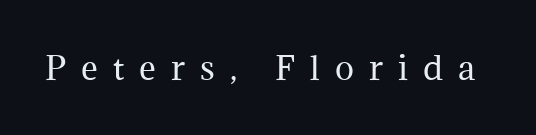
The image shows 32 px regular-weight serif type, upright; set unusually wide letter spacing (+0.47 em), not underlined; medium stroke contrast and a medium x-height.
